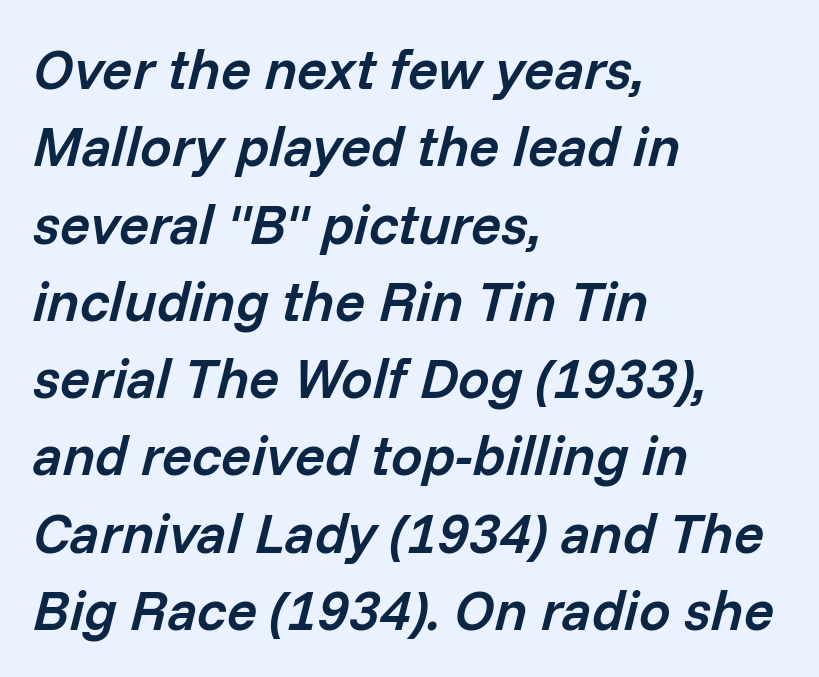
Q: Is the text bold? A: Semi-bold.
Q: Is the text italic (slanted)? A: Yes, it leans right by about 14 degrees.
Q: Is the text underlined? A: No.
Q: How is the paragraph aligned? A: Left-aligned.
Q: Is the spacing between letters normal or unusually wide? A: Normal.
Q: Is the spacing between lines tight, normal or loose? A: Normal.
Q: Width (condensed, normal, or wide)? A: Normal.
Q: Stroke contrast? A: Low.
Q: x-height? A: Medium.
Q: Monospaced? A: No.
